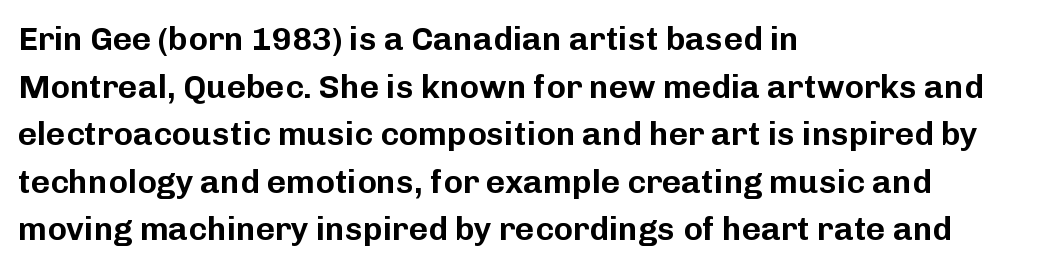
Q: Is the text italic (slanted)? A: No, it is upright.
Q: Is the typeface a serif or a sans-serif typeface? A: Sans-serif.
Q: Is the text underlined? A: No.
Q: How is the paragraph aligned? A: Left-aligned.
Q: Is the spacing between letters normal or unusually wide? A: Normal.
Q: Is the spacing between lines tight, normal or loose? A: Normal.
Q: Width (condensed, normal, or wide)? A: Normal.
Q: Stroke contrast? A: Low.
Q: x-height? A: Medium.
Q: Monospaced? A: No.
